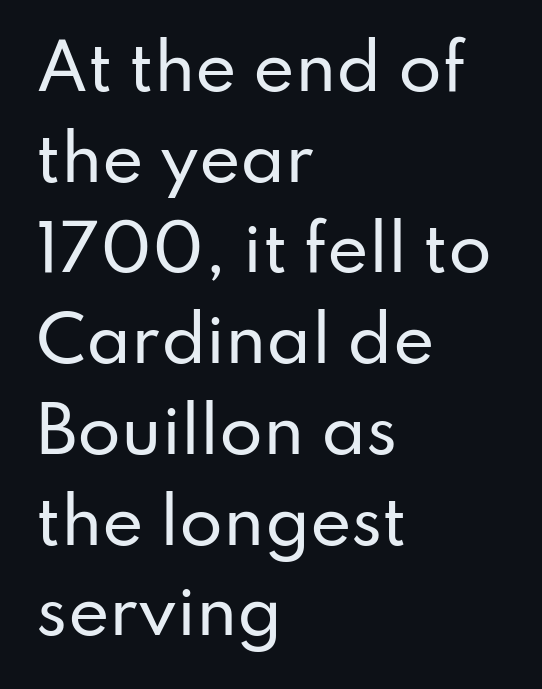
The image shows 63 px sans-serif type, upright; set left-aligned, normal line spacing (1.44x), normal letter spacing, not underlined; low stroke contrast and a small x-height.
